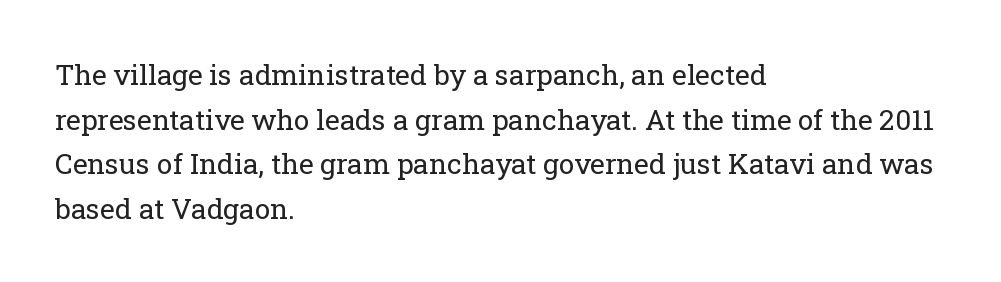
Q: Is the text bold? A: No.
Q: Is the text italic (slanted)? A: No, it is upright.
Q: Is the typeface a serif or a sans-serif typeface? A: Serif.
Q: Is the text underlined? A: No.
Q: How is the paragraph aligned? A: Left-aligned.
Q: Is the spacing between letters normal or unusually wide? A: Normal.
Q: Is the spacing between lines tight, normal or loose? A: Normal.
Q: Width (condensed, normal, or wide)? A: Normal.
Q: Stroke contrast? A: Low.
Q: x-height? A: Medium.
Q: Monospaced? A: No.
